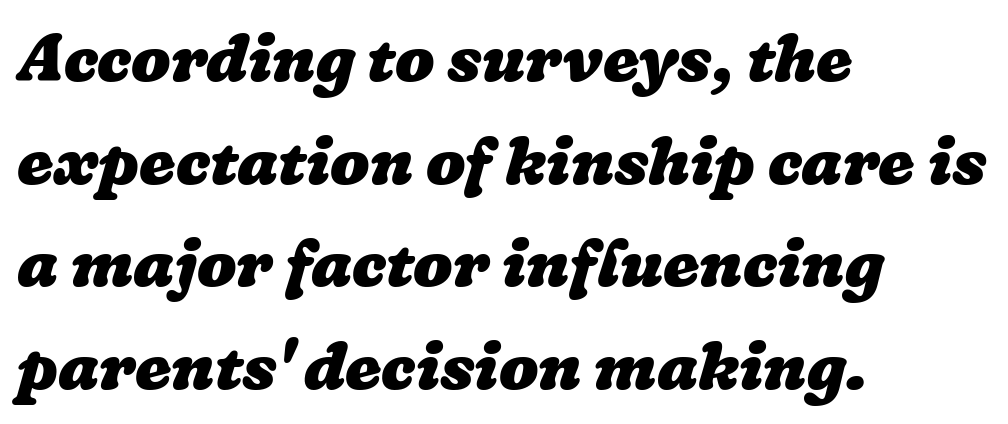
{"bold": "yes", "weight": "heavy", "width": "wide", "stroke_contrast": "low", "x_height": "medium", "monospaced": "no", "underline": "no", "align": "left", "line_spacing": "normal", "line_spacing_ratio": 1.58, "letter_spacing": "normal", "letter_spacing_em": 0.0, "glyph_px": 65}
